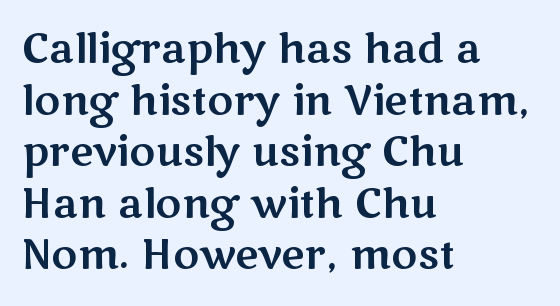
{"serif": "no", "italic": "no", "width": "wide", "stroke_contrast": "medium", "x_height": "medium", "monospaced": "no", "underline": "no", "align": "left", "line_spacing": "normal", "line_spacing_ratio": 1.29, "letter_spacing": "normal", "letter_spacing_em": 0.0, "glyph_px": 40}
